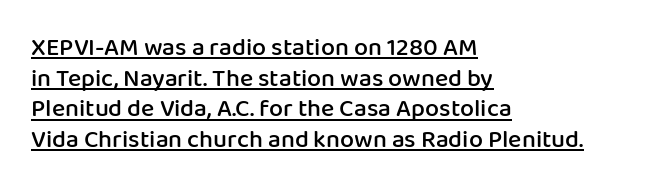
Line beginnings align vertically; line endings do not. The strokes are fattened partway — semibold, not bold. The string is rendered with underlining switched on. The letters sit at their default tracking, neither squeezed nor spread. Style check: upright.
